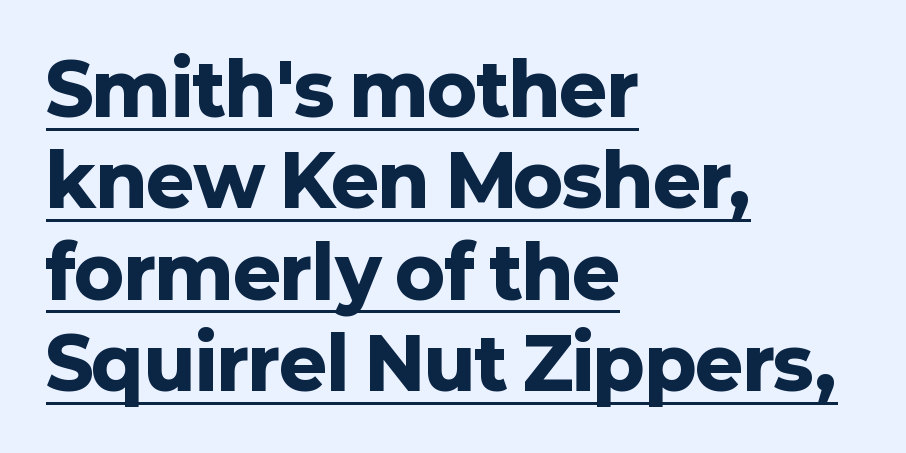
Q: Is the text bold? A: Yes.
Q: Is the text italic (slanted)? A: No, it is upright.
Q: Is the typeface a serif or a sans-serif typeface? A: Sans-serif.
Q: Is the text underlined? A: Yes.
Q: How is the paragraph aligned? A: Left-aligned.
Q: Is the spacing between letters normal or unusually wide? A: Normal.
Q: Is the spacing between lines tight, normal or loose? A: Normal.
Q: Width (condensed, normal, or wide)? A: Normal.
Q: Stroke contrast? A: Low.
Q: x-height? A: Medium.
Q: Monospaced? A: No.
